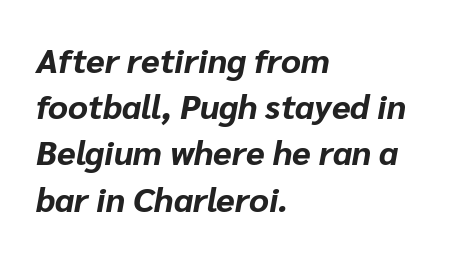
The image shows 34 px bold type, italic (leaning right); set left-aligned, normal line spacing (1.36x), normal letter spacing, not underlined; low stroke contrast and a medium x-height.
